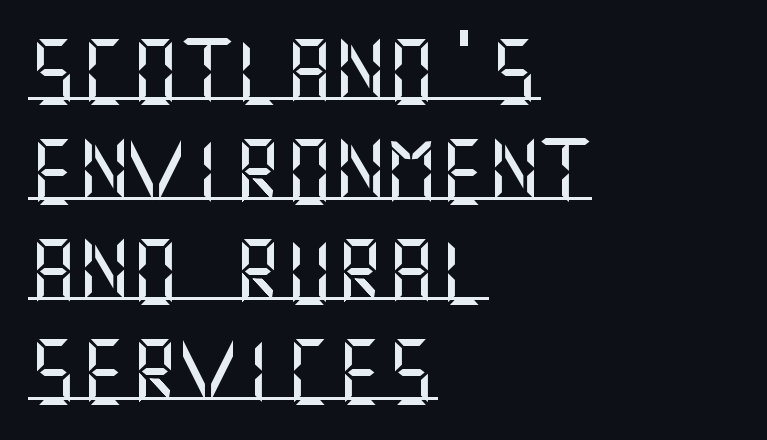
{"serif": "no", "italic": "no", "width": "normal", "stroke_contrast": "medium", "x_height": "large", "underline": "yes", "align": "left", "line_spacing": "normal", "line_spacing_ratio": 1.56, "letter_spacing": "normal", "letter_spacing_em": 0.0, "glyph_px": 64}
